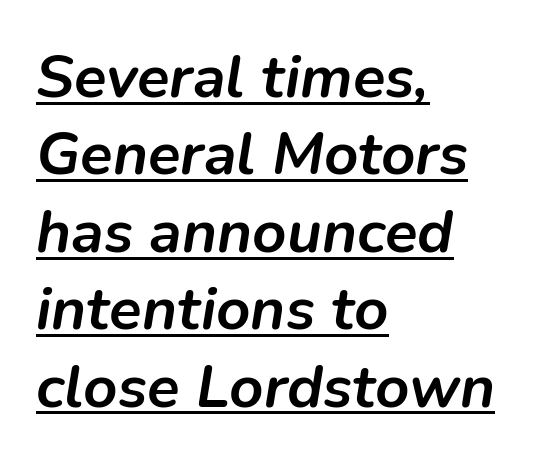
Q: Is the text bold? A: Yes.
Q: Is the text italic (slanted)? A: Yes, it leans right by about 9 degrees.
Q: Is the text underlined? A: Yes.
Q: How is the paragraph aligned? A: Left-aligned.
Q: Is the spacing between letters normal or unusually wide? A: Normal.
Q: Is the spacing between lines tight, normal or loose? A: Normal.
Q: Width (condensed, normal, or wide)? A: Normal.
Q: Stroke contrast? A: Low.
Q: x-height? A: Medium.
Q: Monospaced? A: No.
